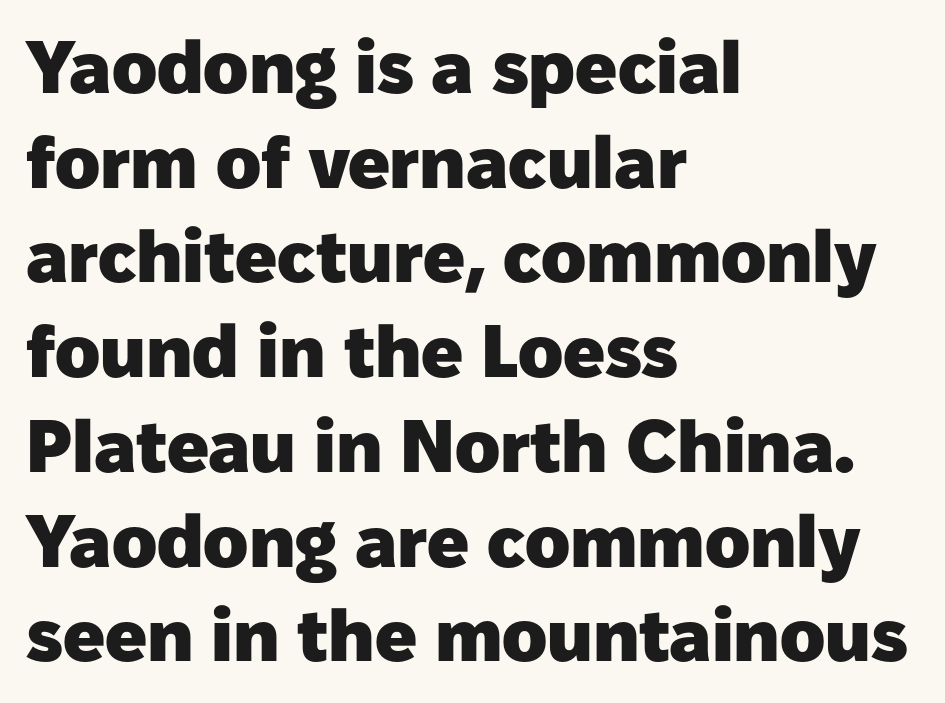
Q: Is the text bold? A: Yes.
Q: Is the text italic (slanted)? A: No, it is upright.
Q: Is the typeface a serif or a sans-serif typeface? A: Sans-serif.
Q: Is the text underlined? A: No.
Q: How is the paragraph aligned? A: Left-aligned.
Q: Is the spacing between letters normal or unusually wide? A: Normal.
Q: Is the spacing between lines tight, normal or loose? A: Normal.
Q: Width (condensed, normal, or wide)? A: Normal.
Q: Stroke contrast? A: Low.
Q: x-height? A: Medium.
Q: Monospaced? A: No.
